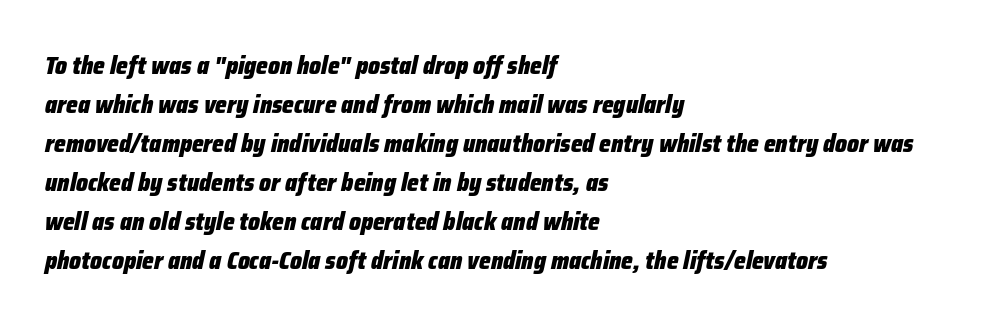
The image shows 25 px bold type, italic (leaning right); set left-aligned, normal line spacing (1.56x), normal letter spacing, not underlined.
